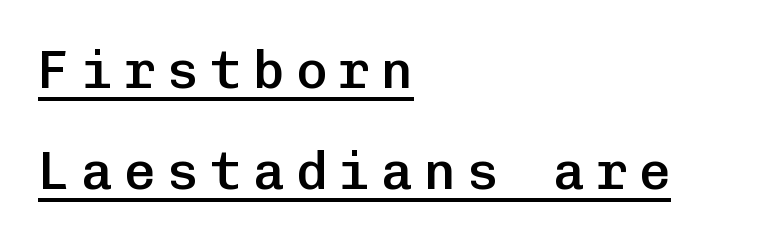
The image shows 53 px semibold sans-serif type, upright, monospaced; set left-aligned, loose line spacing (1.9x), unusually wide letter spacing (+0.21 em), underlined; low stroke contrast and a medium x-height.
